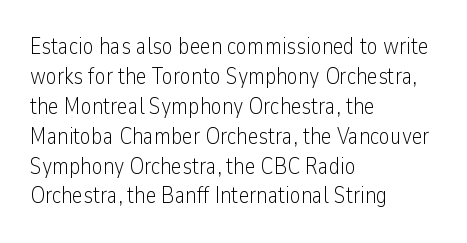
The lines are quadded left. The font sits on the lighter half of the weight spectrum, regular included. Tracking here is standard; glyphs follow each other at the usual distance. Italic? Not at all — the glyphs are vertical. Rule under the text: the space is simply empty.
